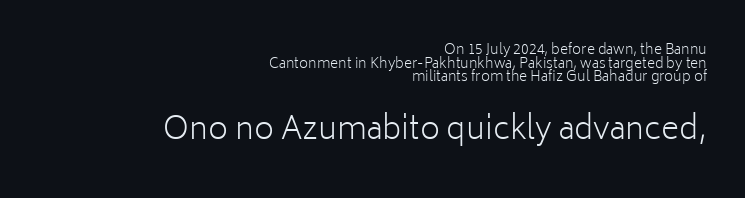
{"serif": "no", "italic": "no", "bold": "no", "weight": "light", "width": "normal", "stroke_contrast": "low", "x_height": "medium", "monospaced": "no", "underline": "no", "align": "right", "line_spacing": "tight", "line_spacing_ratio": 0.97, "letter_spacing": "normal", "letter_spacing_em": 0.0, "larger_block": "second", "size_ratio": 2.21, "glyph_px": 31}
